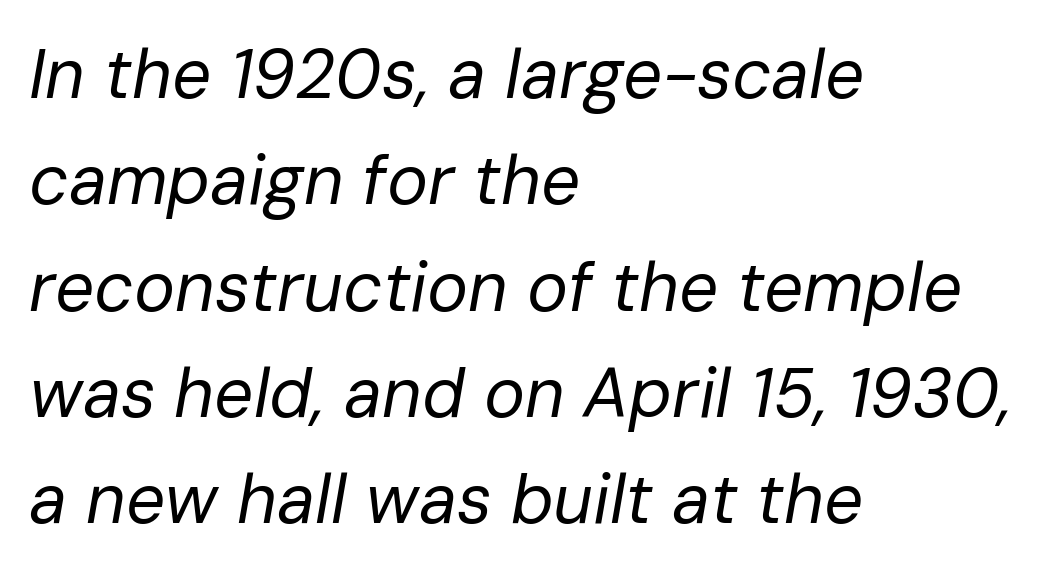
The image shows 69 px regular-weight type, italic (leaning right); set left-aligned, normal line spacing (1.54x), normal letter spacing, not underlined; low stroke contrast and a medium x-height.
